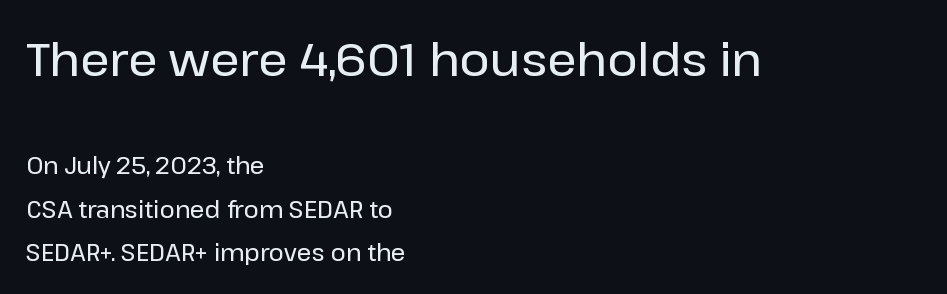
The text block is weighted toward the left margin, trailing off unevenly rightward. The type sits square on the baseline with zero lean. Just letters on the line, the space beneath them empty. Standard letterfit; no display-style spreading of the glyphs. The rendering shows plain stroke endings on the letterforms — a sans-serif design. Looks like regular typesetting: each glyph gets only the width it needs.
